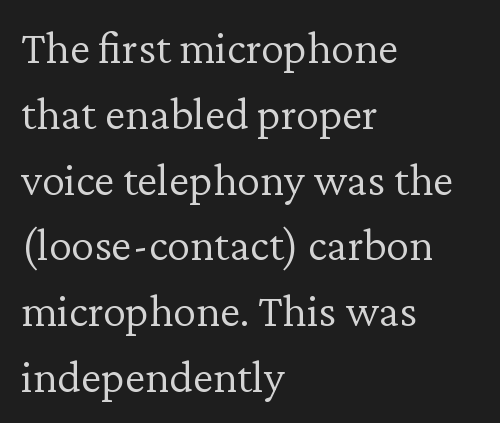
Q: Is the text bold? A: No.
Q: Is the text italic (slanted)? A: No, it is upright.
Q: Is the typeface a serif or a sans-serif typeface? A: Serif.
Q: Is the text underlined? A: No.
Q: How is the paragraph aligned? A: Left-aligned.
Q: Is the spacing between letters normal or unusually wide? A: Normal.
Q: Is the spacing between lines tight, normal or loose? A: Normal.
Q: Width (condensed, normal, or wide)? A: Normal.
Q: Stroke contrast? A: Low.
Q: x-height? A: Medium.
Q: Monospaced? A: No.
